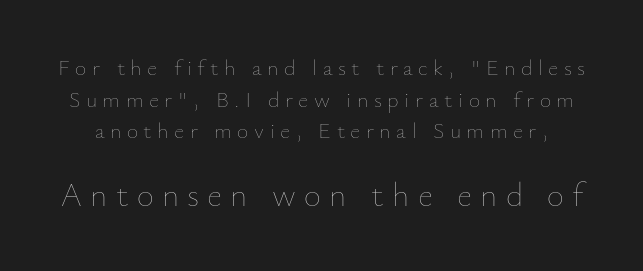
{"italic": "no", "bold": "no", "weight": "thin", "width": "normal", "stroke_contrast": "low", "x_height": "small", "monospaced": "no", "underline": "no", "line_spacing": "normal", "line_spacing_ratio": 1.44, "letter_spacing": "wide", "letter_spacing_em": 0.25, "larger_block": "second", "size_ratio": 1.5, "glyph_px": 33}
